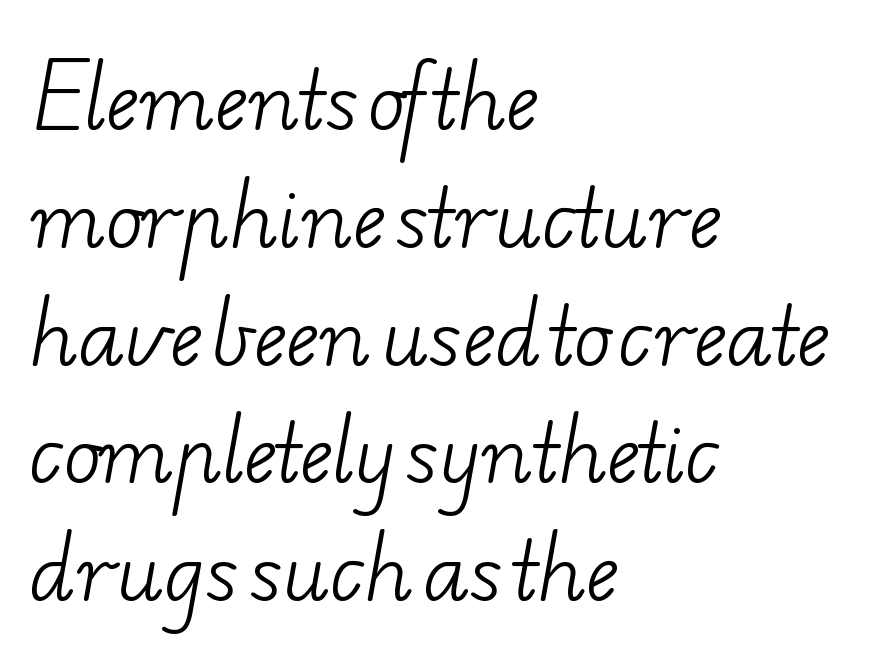
The image shows 78 px light, wide serif type; set left-aligned, normal line spacing (1.51x), normal letter spacing, not underlined; low stroke contrast and a small x-height.
